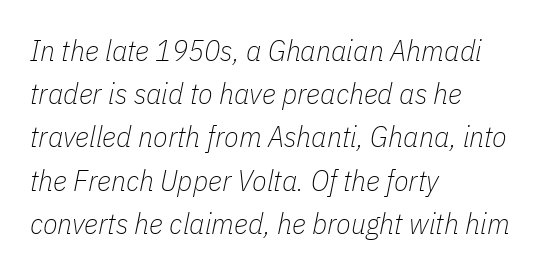
The image shows 30 px thin, condensed type, italic (leaning right); set left-aligned, normal line spacing (1.44x), normal letter spacing, not underlined; low stroke contrast and a medium x-height.
